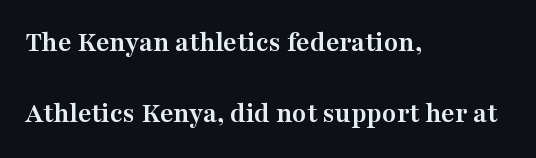
{"serif": "yes", "italic": "no", "bold": "yes", "weight": "semibold", "width": "wide", "stroke_contrast": "medium", "x_height": "medium", "monospaced": "no", "underline": "no", "align": "left", "line_spacing": "loose", "line_spacing_ratio": 2.45, "letter_spacing": "normal", "letter_spacing_em": 0.0, "glyph_px": 29}
